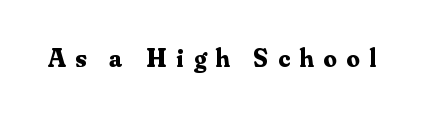
{"italic": "no", "bold": "yes", "underline": "no", "letter_spacing": "wide", "letter_spacing_em": 0.37, "glyph_px": 26}
